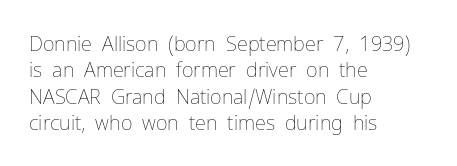
Q: Is the text bold? A: No.
Q: Is the text italic (slanted)? A: No, it is upright.
Q: Is the text underlined? A: No.
Q: How is the paragraph aligned? A: Left-aligned.
Q: Is the spacing between letters normal or unusually wide? A: Normal.
Q: Is the spacing between lines tight, normal or loose? A: Normal.
